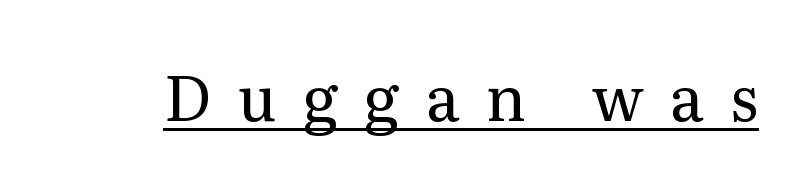
{"serif": "yes", "italic": "no", "bold": "no", "weight": "regular", "width": "normal", "stroke_contrast": "medium", "x_height": "medium", "monospaced": "no", "underline": "yes", "letter_spacing": "wide", "letter_spacing_em": 0.43, "glyph_px": 62}
